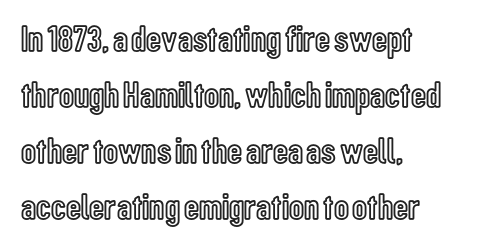
Leading: standard. Unmarked baselines from the first word to the last. Nothing unusual about the tracking: characters are spaced as the font intends. The specimen reads as upright at a glance. Each letter keeps its own natural width here, so spacing adapts to shape. Where is the straight margin? On the left.
